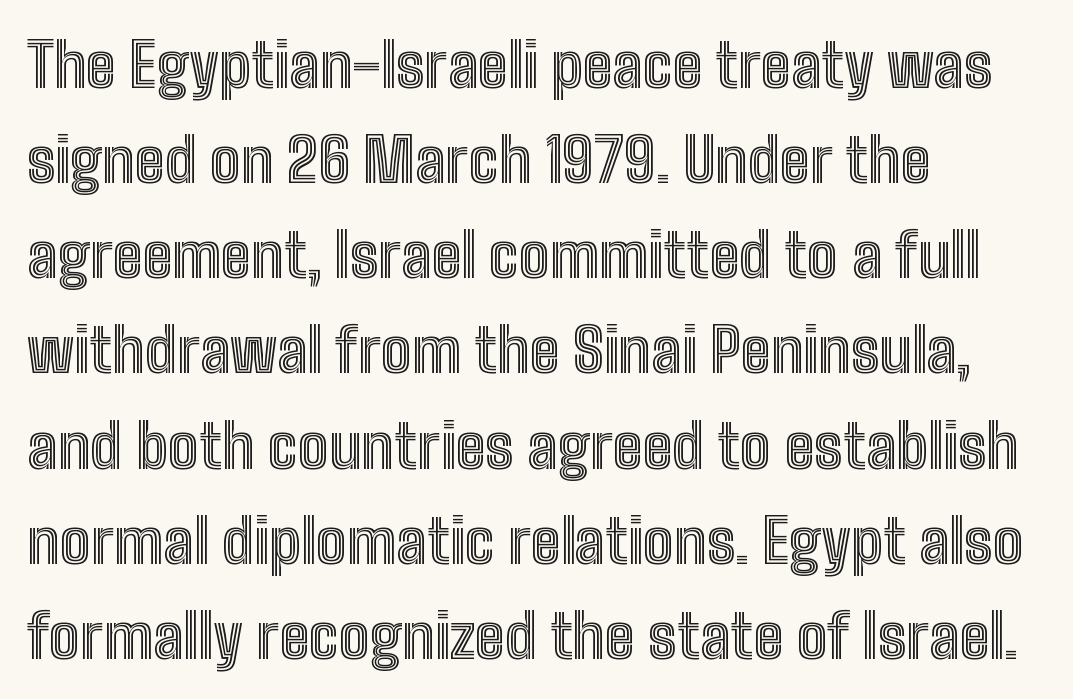
The image shows 61 px condensed type, upright; set left-aligned, normal line spacing (1.56x), normal letter spacing, not underlined; a medium x-height.
